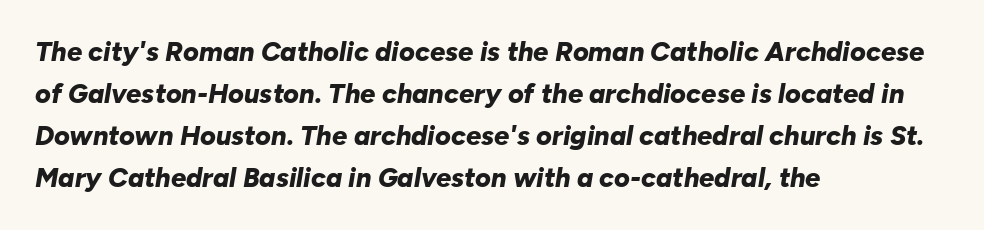
Q: Is the text bold? A: Yes.
Q: Is the text italic (slanted)? A: Yes, it leans right by about 10 degrees.
Q: Is the text underlined? A: No.
Q: How is the paragraph aligned? A: Left-aligned.
Q: Is the spacing between letters normal or unusually wide? A: Normal.
Q: Is the spacing between lines tight, normal or loose? A: Normal.
